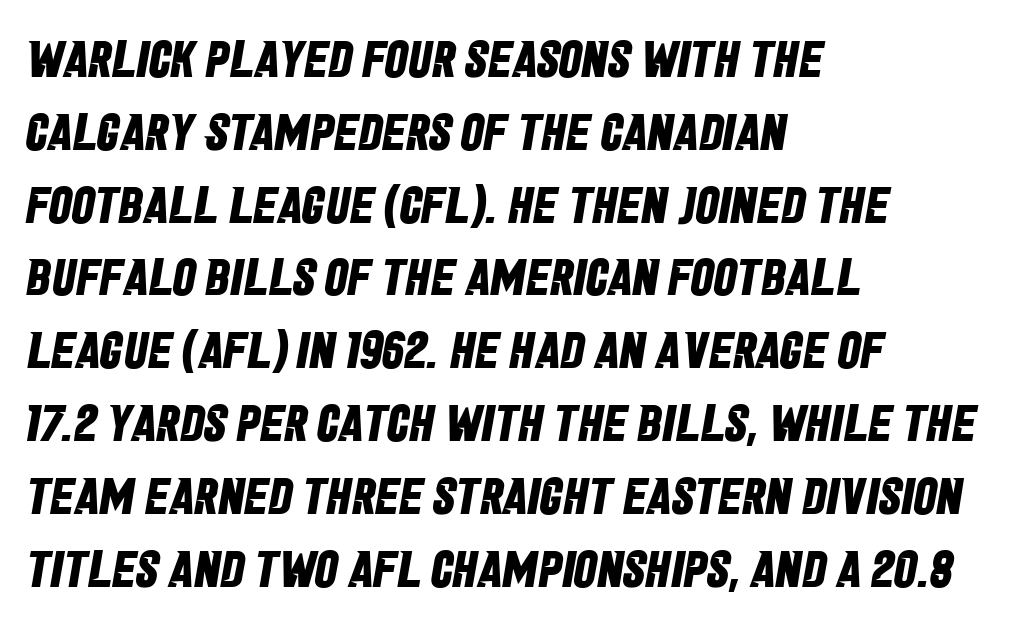
Line beginnings align vertically; line endings do not. The passage shown is typed in a proportional face where columns would drift. To sum up the face: it is a sans, with no serifs. Stroke thickness is high; the sample reads as a true bold.
